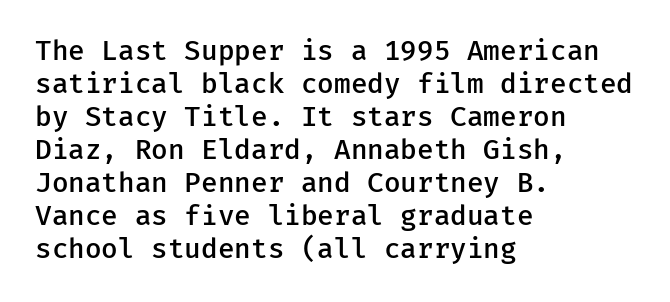
The compositor pushed each line to the left boundary. The space beneath each line is pristine and unruled. Moderately thickened strokes mark this as semibold type. Letter spacing: default. Quick note: not italic, upright.
